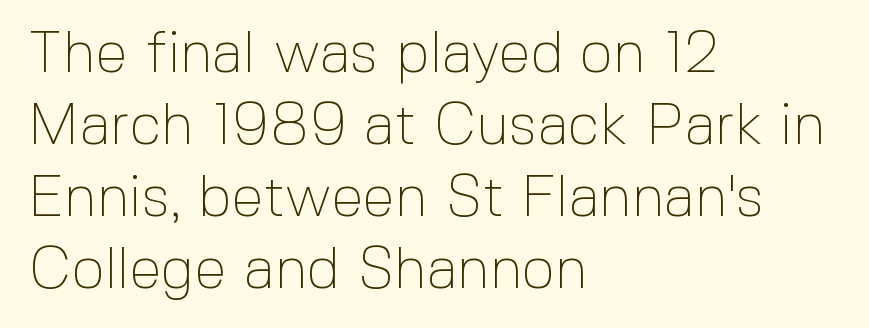
Has an underline been added? It has not. A typesetter would call this zero additional tracking. The letters stand upright; this is a roman face. Is the block centered? No — it sits flush against the left margin.
